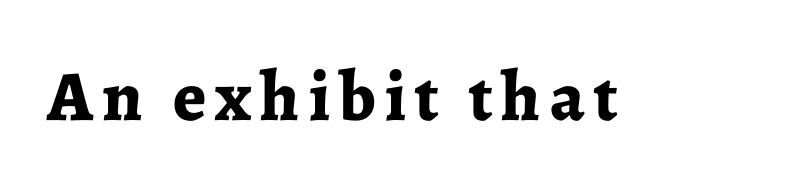
The image shows 71 px bold serif type, upright; set not underlined; low stroke contrast and a medium x-height.
